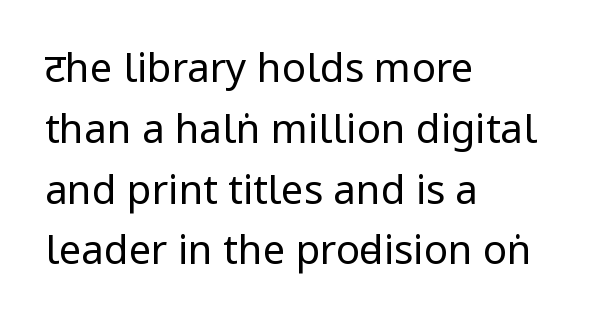
Words appear dense and cohesive because spacing is normal. Is there much room between lines? A standard amount, neither cramped nor airy. Left-aligned paragraph, ragged on the right. Every stem runs plumb, perpendicular to the baseline. These lines are rendered in a variable-pitch font.
